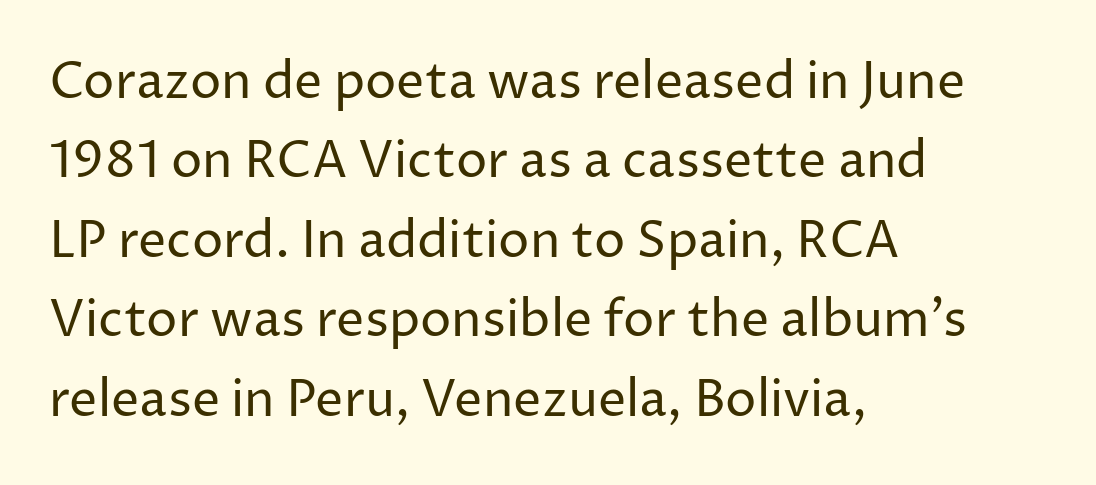
The image shows 50 px regular-weight sans-serif type, upright; set left-aligned, normal line spacing (1.59x), normal letter spacing, not underlined; low stroke contrast and a medium x-height.
